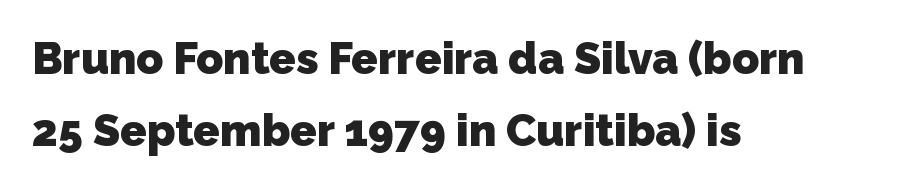
{"serif": "no", "bold": "yes", "weight": "heavy", "width": "normal", "stroke_contrast": "low", "x_height": "medium", "monospaced": "no", "underline": "no", "align": "left", "line_spacing": "normal", "line_spacing_ratio": 1.64, "letter_spacing": "normal", "letter_spacing_em": 0.0, "glyph_px": 44}
